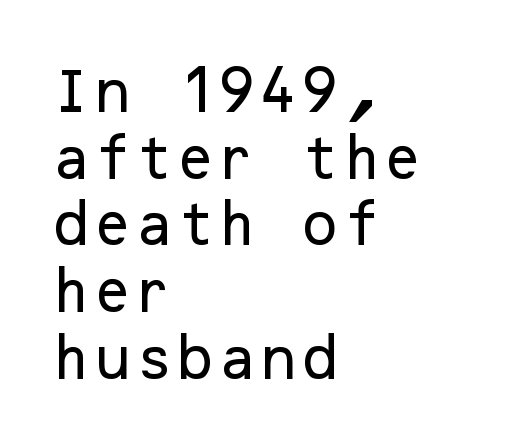
A typesetter would call this leading conventional body-copy spacing. Caption: standard tracking, unaltered. Type without underlining. Posture: straight, roman, zero tilt. Caption: multi-line text, flush left, ragged right. The text was rendered using a sans face with plain stroke endings.
